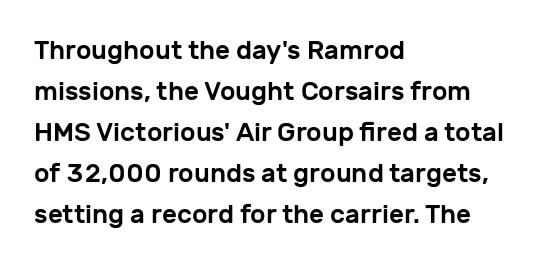
Descenders hang freely into open space. The font's upright variant was chosen for this text. Alignment: flush left. Leading: standard. The letterforms sit shoulder to shoulder at normal distance.
